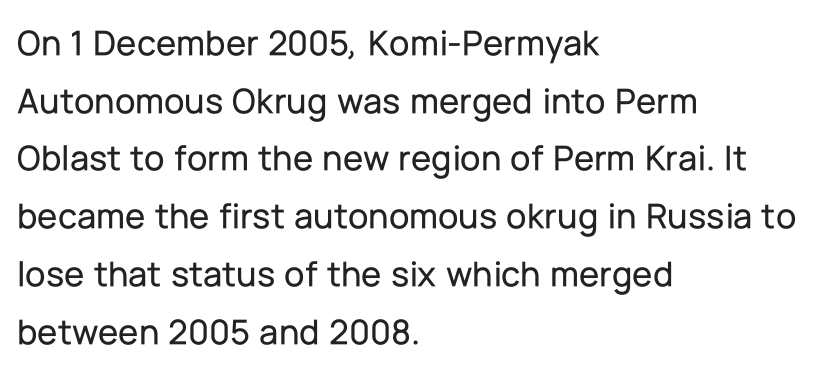
Q: Is the text italic (slanted)? A: No, it is upright.
Q: Is the typeface a serif or a sans-serif typeface? A: Sans-serif.
Q: Is the text underlined? A: No.
Q: How is the paragraph aligned? A: Left-aligned.
Q: Is the spacing between letters normal or unusually wide? A: Normal.
Q: Is the spacing between lines tight, normal or loose? A: Normal.
Q: Width (condensed, normal, or wide)? A: Normal.
Q: Stroke contrast? A: Low.
Q: x-height? A: Medium.
Q: Monospaced? A: No.
